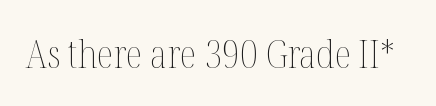
Q: Is the text bold? A: No.
Q: Is the text italic (slanted)? A: No, it is upright.
Q: Is the text underlined? A: No.
Q: Is the spacing between letters normal or unusually wide? A: Normal.
Q: Width (condensed, normal, or wide)? A: Condensed.
Q: Stroke contrast? A: Medium.
Q: x-height? A: Medium.
Q: Monospaced? A: No.
